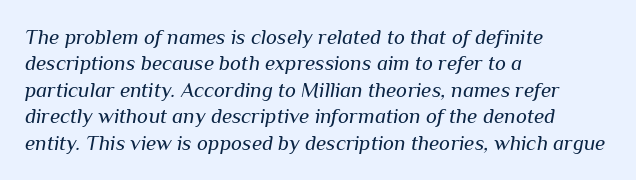
Between one letter and the next there's only the usual sliver of space. Caption: face not bold, strokes unweighted. The words here are not underlined. Where is the straight margin? On the left. The letters are slanted; this is an italic face. Regarding leading, the lines here are spaced in the standard way.
